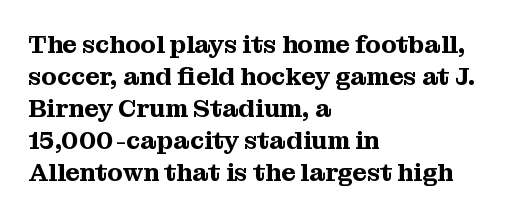
Summary of vertical rhythm: regular, with standard interline spacing. The string is rendered with underlining switched off. This rendering uses left alignment, leaving the right contour irregular. The lettering stays uniformly vertical, giving the passage a roman look. The horizontal fit of the characters is conventional and even.
